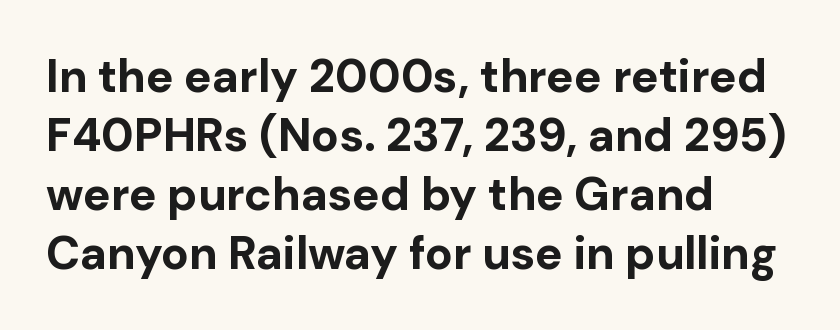
The image shows 46 px bold sans-serif type, upright; set left-aligned, normal line spacing (1.28x), normal letter spacing, not underlined; low stroke contrast and a medium x-height.
